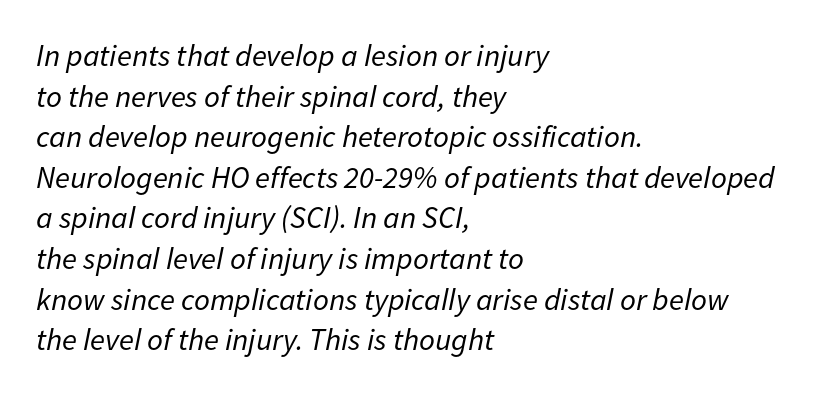
This sample uses plain, unmodified letter spacing. Think of a printed novel: that variable character pitch is what you see here. Evenly set lines give the paragraph a standard silhouette. The baseline area is clear.
